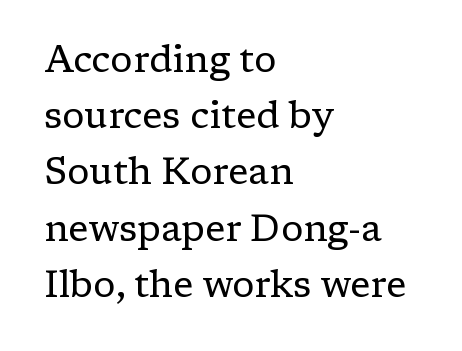
The image shows 37 px regular-weight serif type, upright; set left-aligned, normal line spacing (1.52x), normal letter spacing, not underlined; low stroke contrast and a medium x-height.
